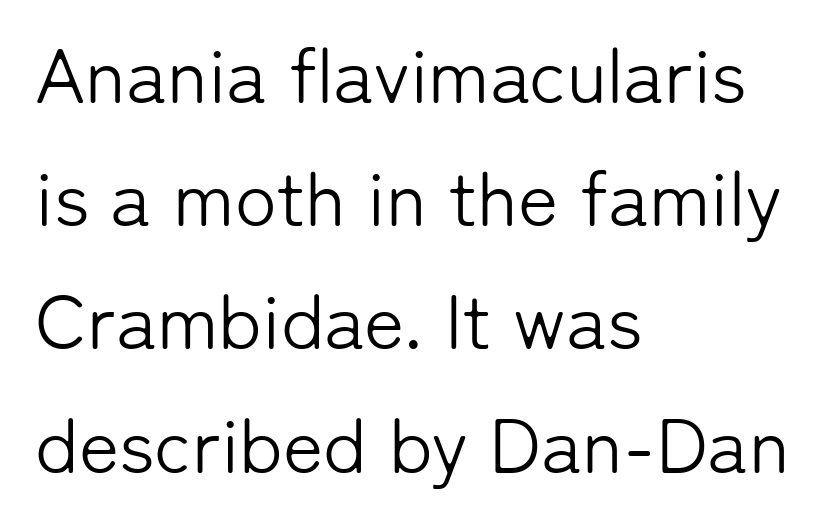
The image shows 77 px light sans-serif type, upright; set left-aligned, normal line spacing (1.6x), normal letter spacing, not underlined; low stroke contrast and a medium x-height.
